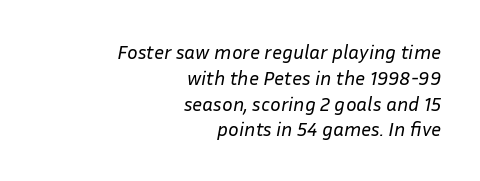
{"italic": "yes", "lean": "right", "slant_degrees": 10, "bold": "no", "underline": "no", "align": "right", "line_spacing": "normal", "line_spacing_ratio": 1.29, "letter_spacing": "normal", "letter_spacing_em": 0.0, "glyph_px": 20}
